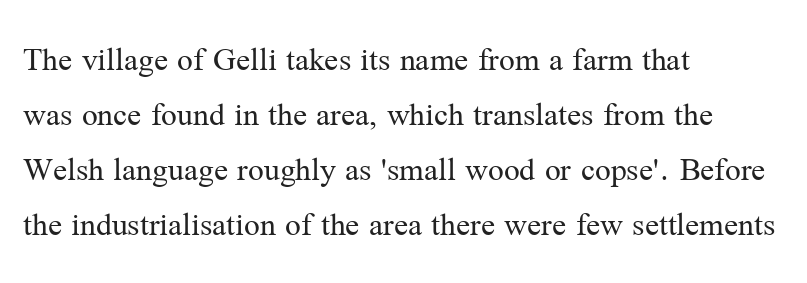
The image shows 35 px regular-weight serif type, upright; set left-aligned, normal line spacing (1.57x), normal letter spacing, not underlined; medium stroke contrast and a medium x-height.
